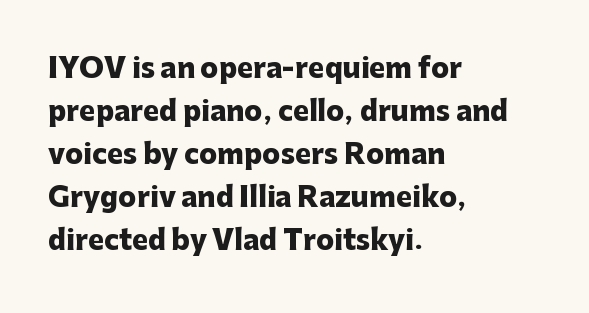
The image shows 27 px bold type, upright; set left-aligned, normal line spacing (1.59x), normal letter spacing, not underlined.
